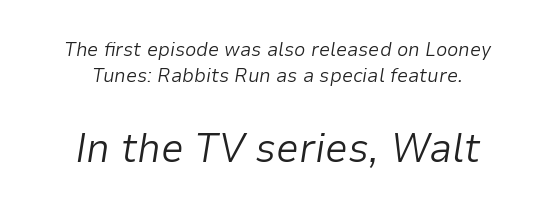
Compared with typical paragraphs, the rows here are spaced about the same. Short note: letters normally spaced. Caption: multi-line text, centered on the measure. Whoever set this made the second block the dominant, larger element. Tall strokes in this sample are angled rather than plumb.
